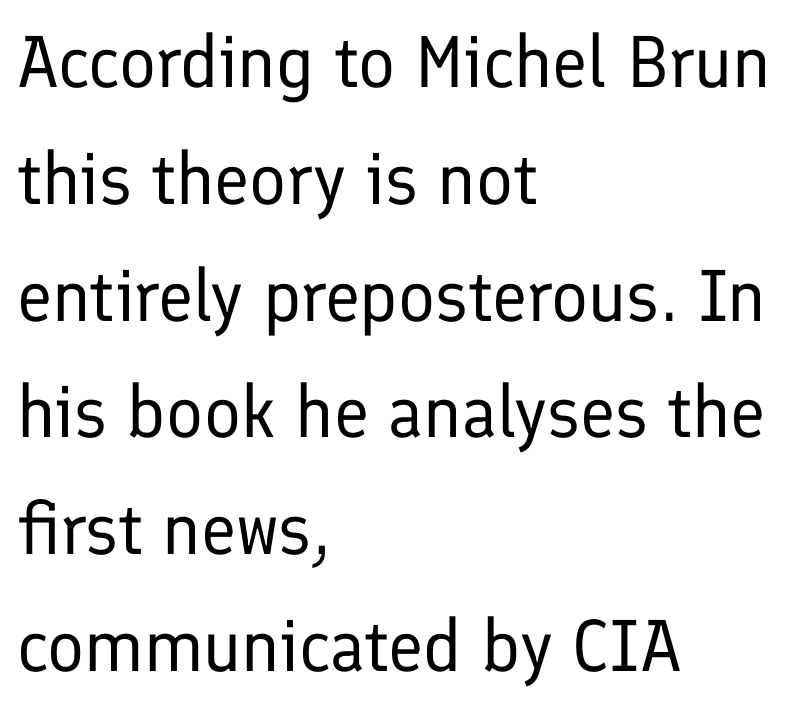
{"serif": "no", "italic": "no", "bold": "no", "weight": "regular", "width": "normal", "stroke_contrast": "low", "x_height": "medium", "monospaced": "no", "underline": "no", "align": "left", "line_spacing": "normal", "line_spacing_ratio": 1.6, "letter_spacing": "normal", "letter_spacing_em": 0.0, "glyph_px": 73}
